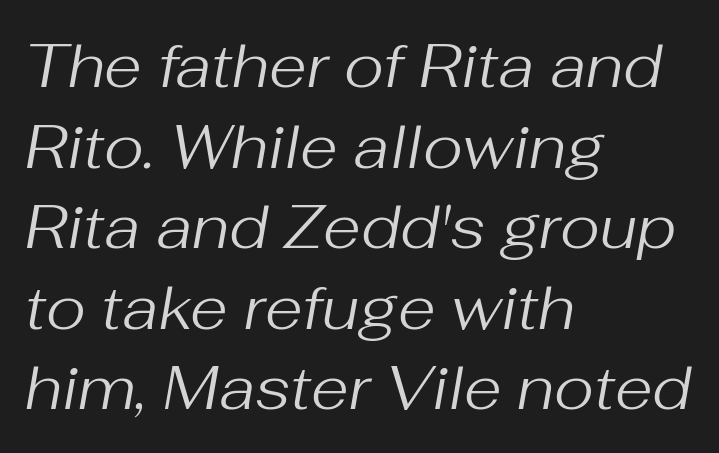
The image shows 61 px regular-weight type, italic (leaning right); set left-aligned, normal line spacing (1.32x), normal letter spacing, not underlined; medium stroke contrast and a medium x-height.
